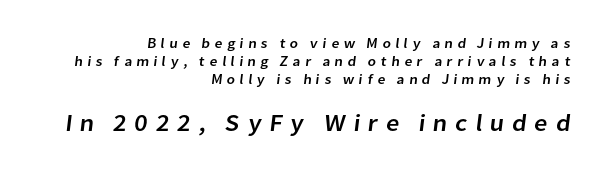
{"underline": "no", "align": "right", "line_spacing": "normal", "line_spacing_ratio": 1.29, "letter_spacing": "wide", "letter_spacing_em": 0.31, "larger_block": "second", "size_ratio": 1.71, "glyph_px": 24}
